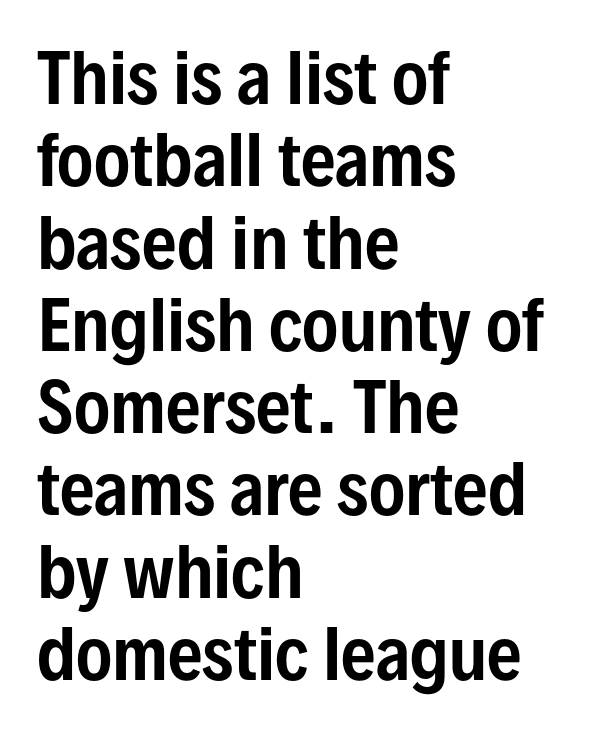
The image shows 68 px condensed sans-serif type, upright; set left-aligned, line spacing 1.21x, normal letter spacing, not underlined; low stroke contrast and a medium x-height.
